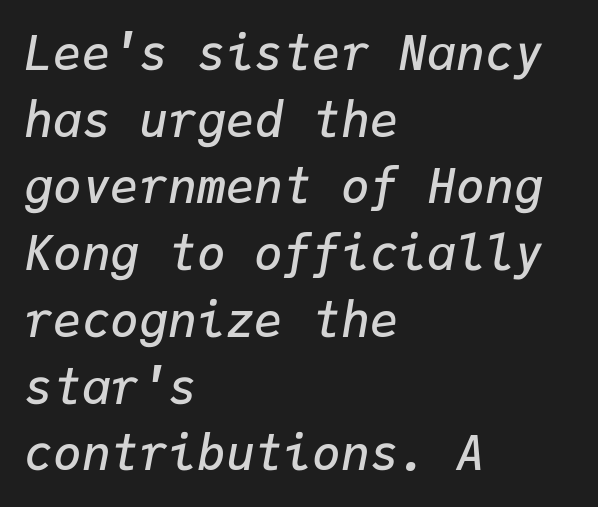
{"italic": "yes", "lean": "right", "slant_degrees": 9, "bold": "semi", "weight": "semibold", "width": "normal", "stroke_contrast": "low", "x_height": "medium", "monospaced": "yes", "underline": "no", "align": "left", "line_spacing": "normal", "line_spacing_ratio": 1.39, "letter_spacing": "normal", "letter_spacing_em": 0.0, "glyph_px": 48}
